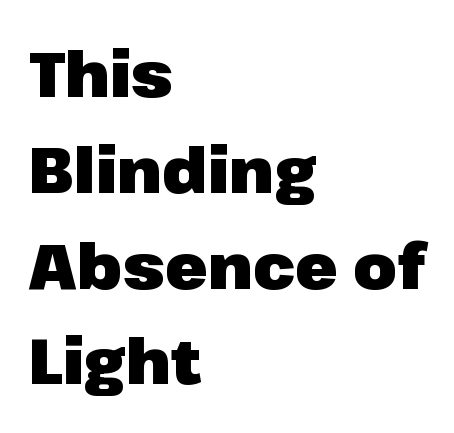
{"serif": "no", "italic": "no", "bold": "yes", "weight": "heavy", "width": "normal", "stroke_contrast": "low", "x_height": "medium", "monospaced": "no", "underline": "no", "align": "left", "line_spacing": "normal", "line_spacing_ratio": 1.52, "letter_spacing": "normal", "letter_spacing_em": 0.0, "glyph_px": 63}
